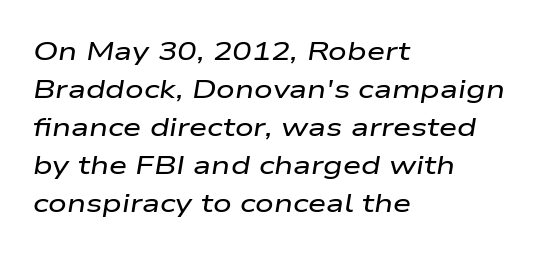
Compared with typical body copy, the letter spacing here is the same. The lettering tilts uniformly, giving the passage an italic look. The paragraph has a hard left edge and a soft right edge. The space beneath each line is pristine and unruled. Regarding leading, the lines here are spaced in the standard way.
